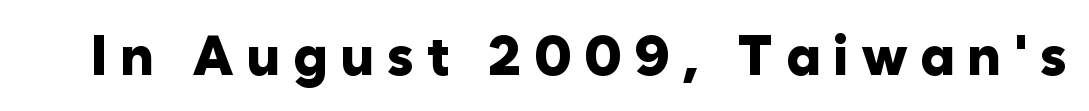
Q: Is the text bold? A: Yes.
Q: Is the text italic (slanted)? A: No, it is upright.
Q: Is the typeface a serif or a sans-serif typeface? A: Sans-serif.
Q: Is the text underlined? A: No.
Q: Is the spacing between letters normal or unusually wide? A: Unusually wide.
Q: Width (condensed, normal, or wide)? A: Normal.
Q: Stroke contrast? A: Low.
Q: x-height? A: Medium.
Q: Monospaced? A: No.
